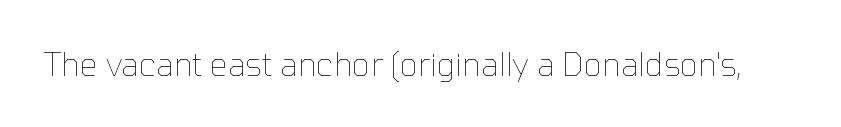
The image shows 32 px thin type, upright; set normal letter spacing, not underlined; low stroke contrast and a medium x-height.
